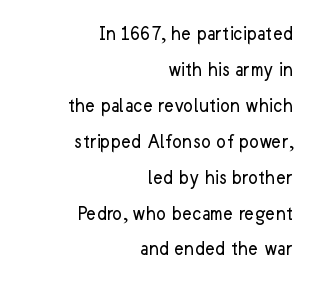
The compositor pushed each line to the right boundary. Underline: absent. The face looks like a standard text weight, possibly lighter. Students, note that the glyphs here touch the page at normal intervals. Every stem runs plumb, perpendicular to the baseline.
